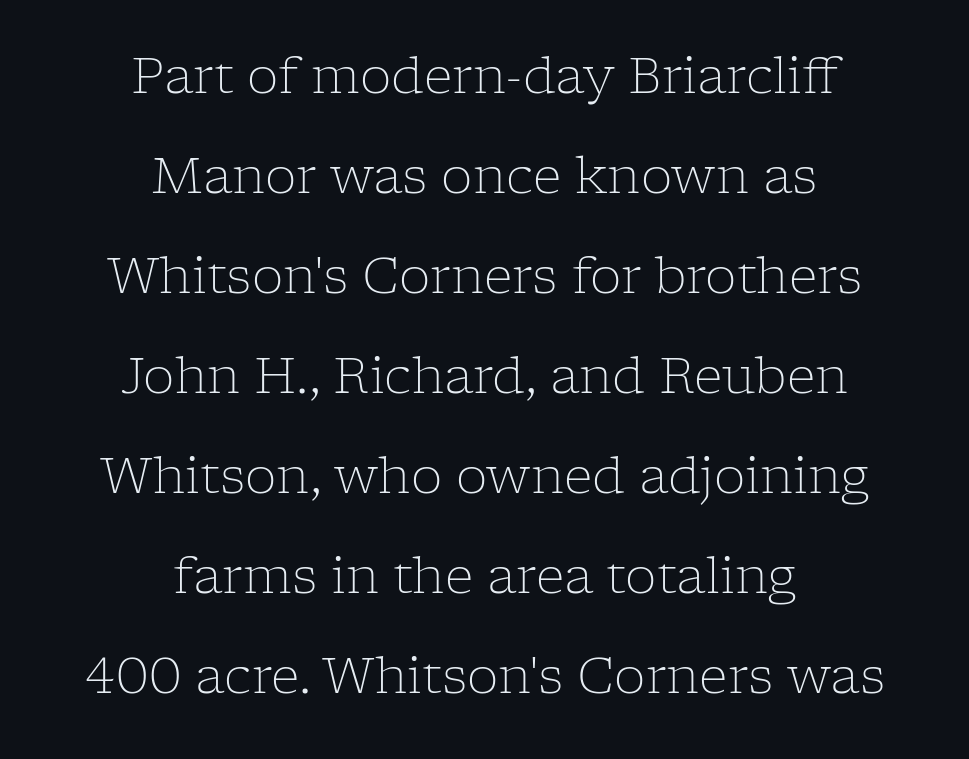
The image shows 50 px light serif type, upright; set centered, loose line spacing (2.0x), normal letter spacing, not underlined; low stroke contrast and a medium x-height.
